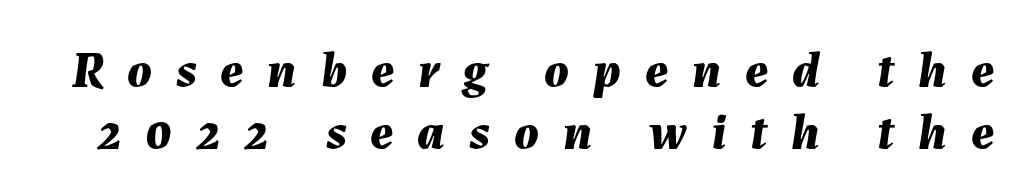
Letters rest on an invisible, unmarked baseline. Varying glyph widths throughout — classic text-font behaviour. The rendering applies a slant to the glyphs. Strong, thick strokes mark this as bold type. Substantial extra tracking has been applied to these lines.
